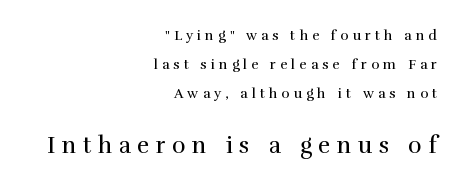
The image shows 23 px text type, upright; set right-aligned, loose line spacing (2.06x), unusually wide letter spacing (+0.29 em), not underlined; the second (bottom) block is 1.64x larger.
